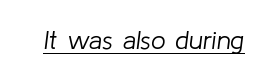
Q: Is the text bold? A: No.
Q: Is the text italic (slanted)? A: Yes, it leans right by about 8 degrees.
Q: Is the text underlined? A: Yes.
Q: Is the spacing between letters normal or unusually wide? A: Normal.
